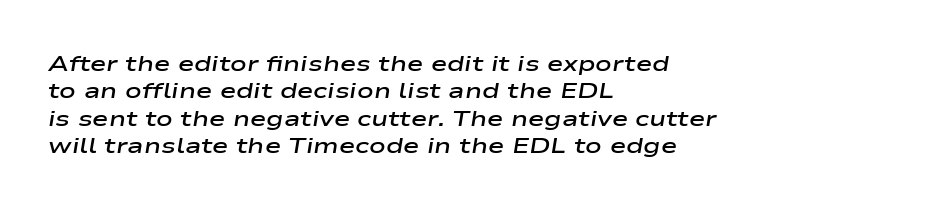
Q: Is the text bold? A: Semi-bold.
Q: Is the text italic (slanted)? A: Yes, it leans right by about 9 degrees.
Q: Is the text underlined? A: No.
Q: How is the paragraph aligned? A: Left-aligned.
Q: Is the spacing between letters normal or unusually wide? A: Normal.
Q: Is the spacing between lines tight, normal or loose? A: Normal.
